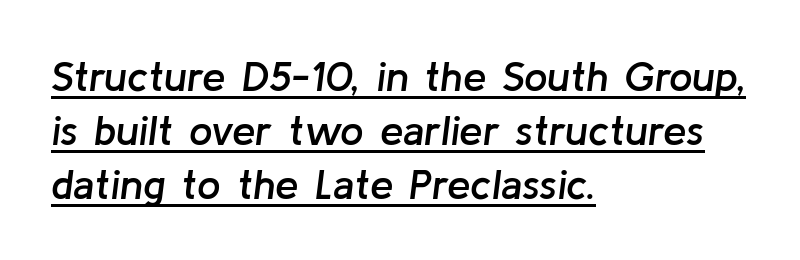
The rag falls on the right side of this text block. Spacing verdict: proportional, widths tailored to each character. The strokes are fattened partway — semibold, not bold. Does extra space separate the letters? No, they use regular spacing. Evenly set lines give the paragraph a standard silhouette. Glance below the letters and you will spot a drawn line.
